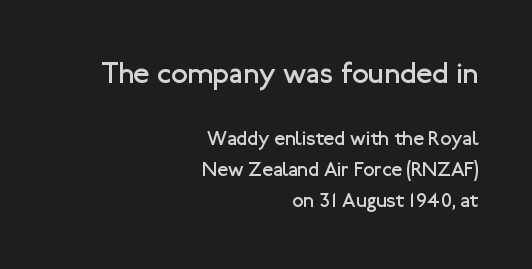
The image shows 30 px regular-weight sans-serif type, upright; set right-aligned, normal line spacing (1.56x), normal letter spacing, not underlined; the first (top) block is 1.5x larger; low stroke contrast and a medium x-height.
